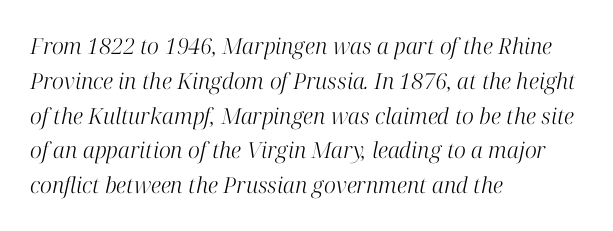
{"italic": "yes", "lean": "right", "slant_degrees": 12, "bold": "no", "underline": "no", "align": "left", "line_spacing": "normal", "line_spacing_ratio": 1.58, "letter_spacing": "normal", "letter_spacing_em": 0.0, "glyph_px": 22}
